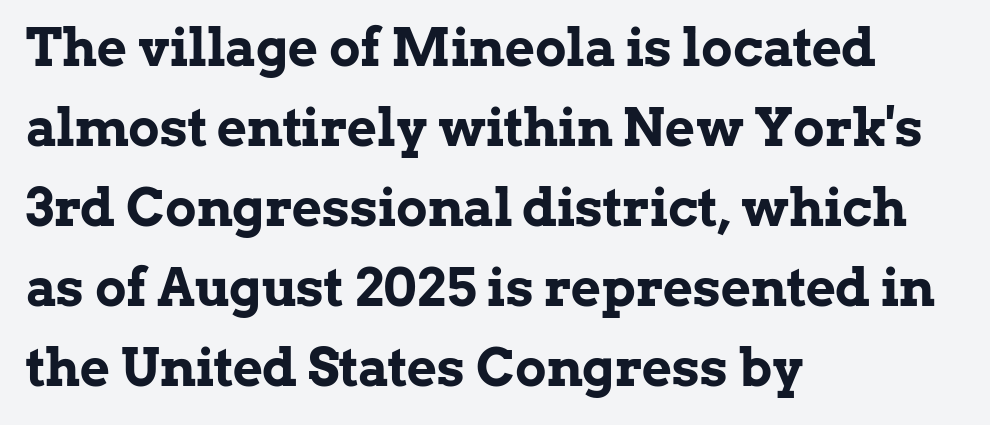
The image shows 52 px bold serif type, upright; set left-aligned, normal line spacing (1.54x), normal letter spacing, not underlined; low stroke contrast and a medium x-height.
